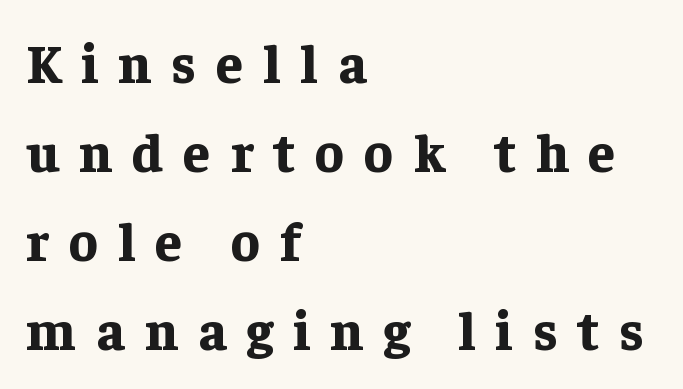
{"serif": "yes", "italic": "no", "bold": "yes", "weight": "bold", "width": "normal", "stroke_contrast": "low", "x_height": "medium", "monospaced": "no", "underline": "no", "align": "left", "line_spacing": "normal", "line_spacing_ratio": 1.65, "letter_spacing": "wide", "letter_spacing_em": 0.37, "glyph_px": 54}
